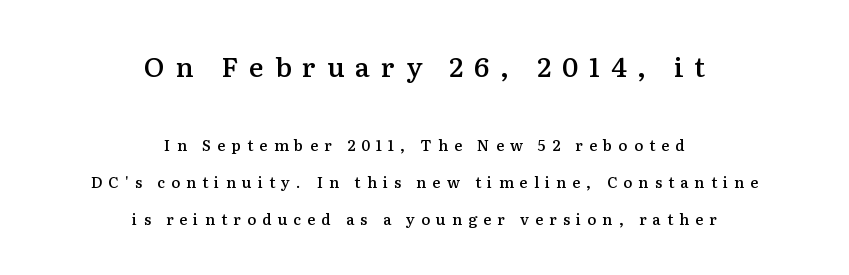
Is there any slant? The stems are plumb. The initial chunk of copy outweighs the following chunk in type size. The vertical gap from one line to the next is large. This sample uses expanded letter spacing, leaving extra air between glyphs. How heavy is the stroke? Medium-heavy — a semibold, shy of bold.
